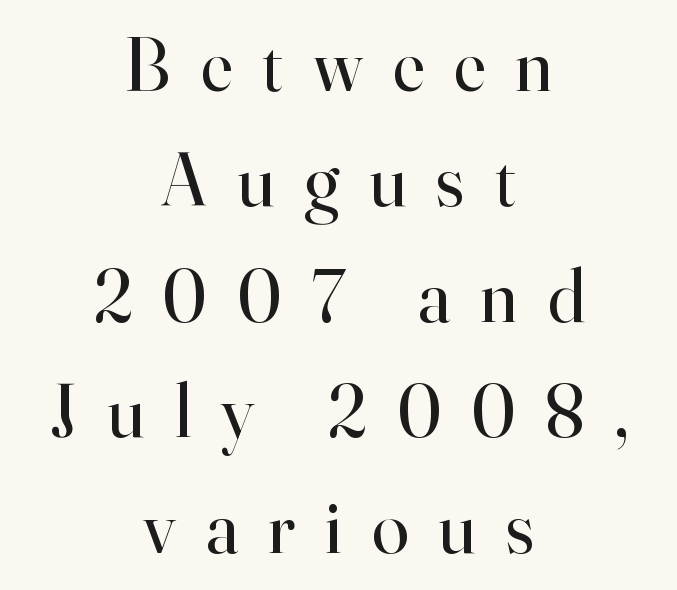
Students, observe: this is what conventionally led text looks like. Descenders hang freely into open space. Stroke mass is kept to a normal reading level or below. This rendering uses center alignment, leaving both contours irregular but symmetric. The face used here is rendered with a markedly widened letterfit.
